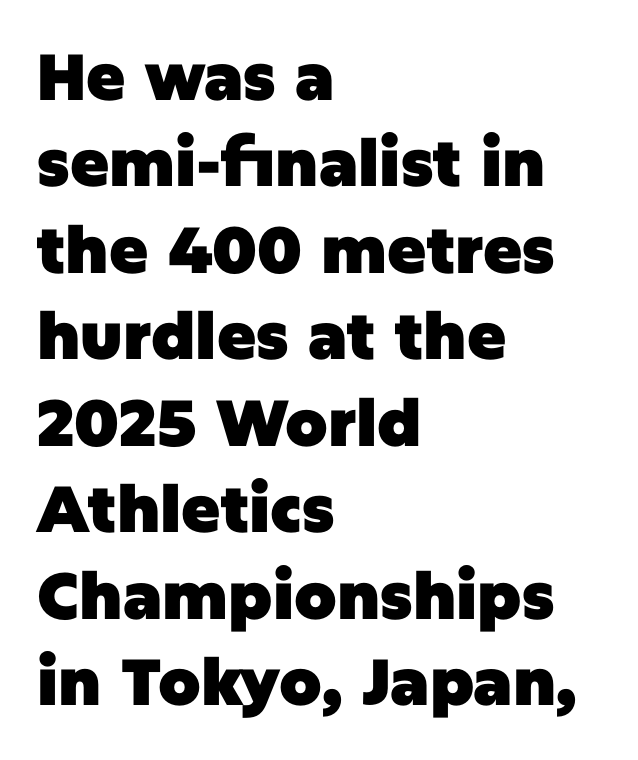
{"serif": "no", "italic": "no", "bold": "yes", "weight": "heavy", "width": "normal", "stroke_contrast": "low", "x_height": "large", "monospaced": "no", "underline": "no", "align": "left", "line_spacing": "normal", "line_spacing_ratio": 1.33, "letter_spacing": "normal", "letter_spacing_em": 0.0, "glyph_px": 65}
